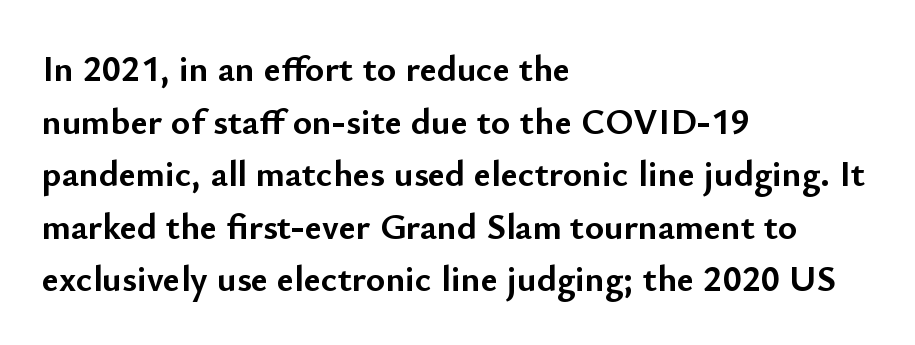
The image shows 37 px semibold sans-serif type, upright; set left-aligned, normal line spacing (1.42x), normal letter spacing, not underlined; low stroke contrast and a small x-height.
